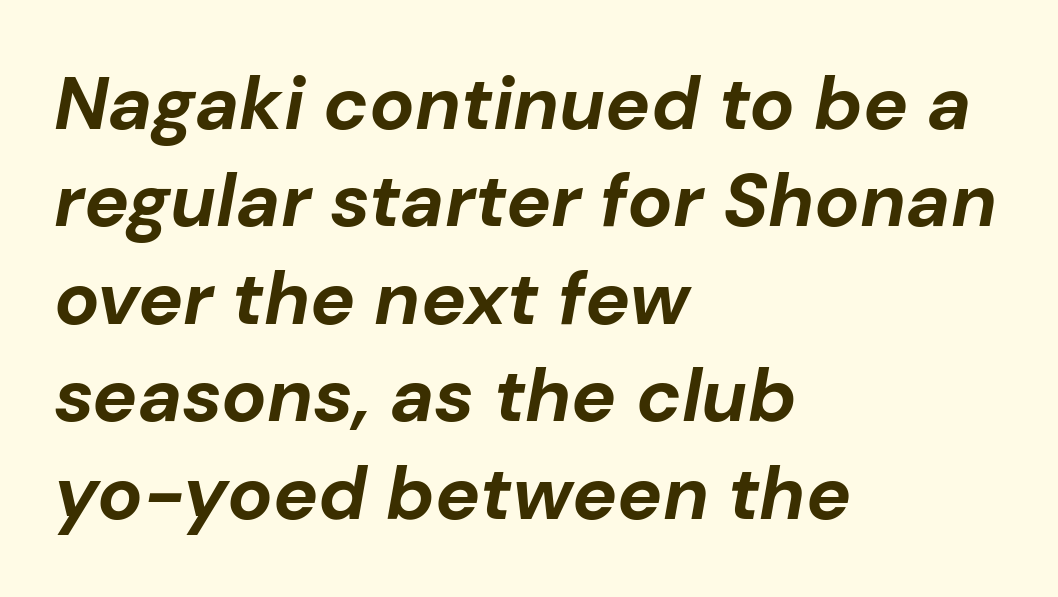
The line-height multiplier appears to be the usual default. Looks like regular typesetting: each glyph gets only the width it needs. When letters slant like this, we call the style italic. The passage shown is not underscored anywhere. Look at the tracking — it's just the regular setting, nothing added. The passage is arranged the way most books set body copy — flush left.
